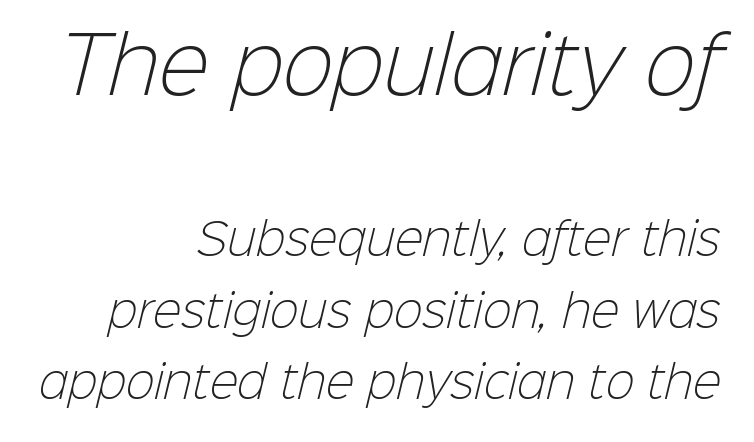
The image shows 76 px light sans-serif type; set right-aligned, normal line spacing (1.67x), normal letter spacing, not underlined; the first (top) block is 1.77x larger; low stroke contrast and a medium x-height.
